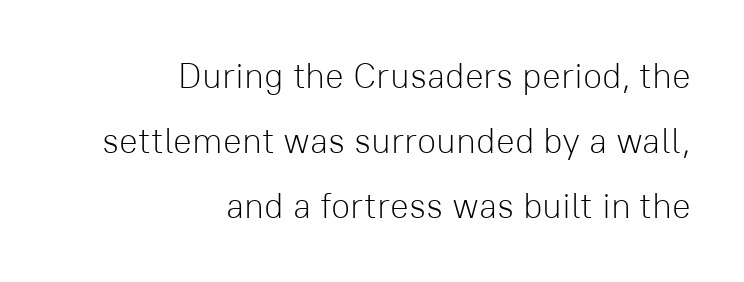
{"serif": "no", "italic": "no", "bold": "no", "weight": "light", "width": "normal", "stroke_contrast": "low", "x_height": "medium", "monospaced": "no", "underline": "no", "align": "right", "line_spacing_ratio": 1.86, "letter_spacing": "normal", "letter_spacing_em": 0.0, "glyph_px": 35}
